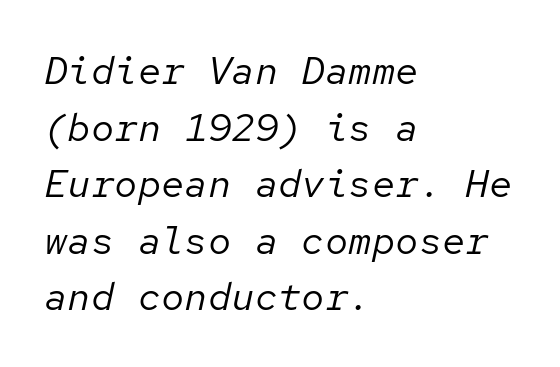
The image shows 39 px regular-weight type, italic (leaning right), monospaced; set left-aligned, normal line spacing (1.45x), normal letter spacing, not underlined; low stroke contrast and a medium x-height.
